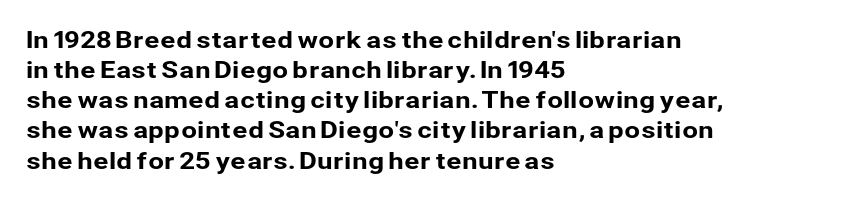
Q: Is the text italic (slanted)? A: No, it is upright.
Q: Is the text underlined? A: No.
Q: How is the paragraph aligned? A: Left-aligned.
Q: Is the spacing between letters normal or unusually wide? A: Normal.
Q: Is the spacing between lines tight, normal or loose? A: Normal.
